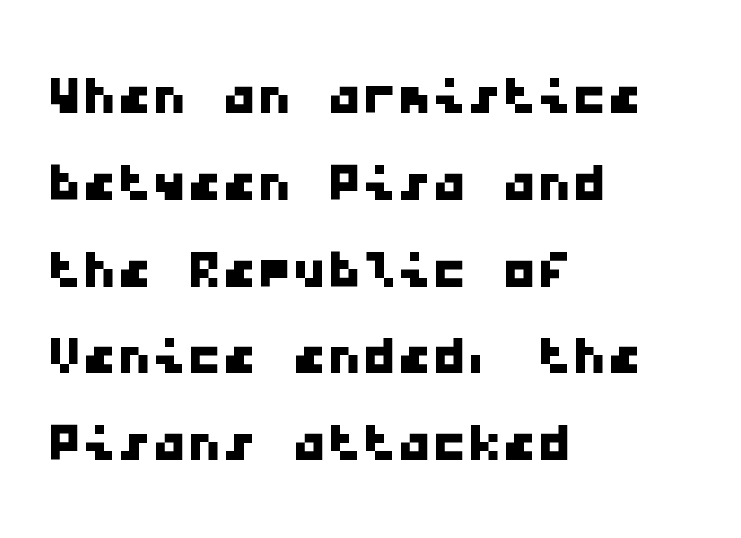
{"serif": "no", "width": "wide", "stroke_contrast": "low", "x_height": "medium", "monospaced": "yes", "underline": "no", "align": "left", "line_spacing_ratio": 1.24, "letter_spacing": "normal", "letter_spacing_em": 0.0, "glyph_px": 70}
